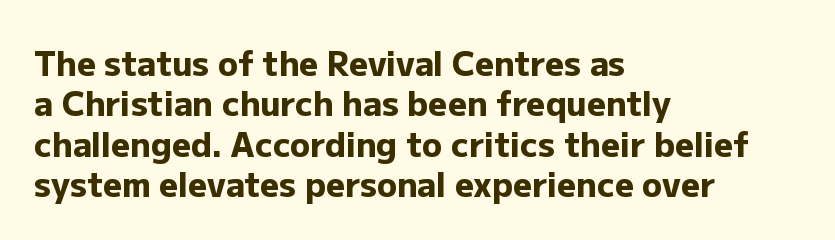
Q: Is the text bold? A: Yes.
Q: Is the text italic (slanted)? A: No, it is upright.
Q: Is the typeface a serif or a sans-serif typeface? A: Sans-serif.
Q: Is the text underlined? A: No.
Q: How is the paragraph aligned? A: Left-aligned.
Q: Is the spacing between letters normal or unusually wide? A: Normal.
Q: Width (condensed, normal, or wide)? A: Normal.
Q: Stroke contrast? A: Low.
Q: x-height? A: Medium.
Q: Monospaced? A: No.
